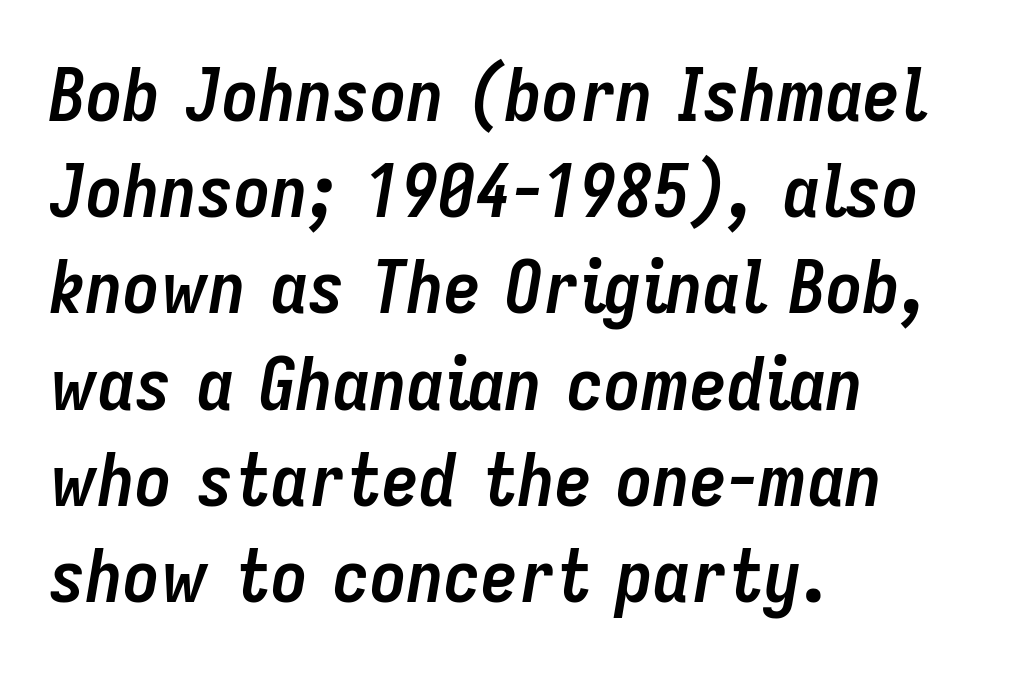
Q: Is the text bold? A: Yes.
Q: Is the text italic (slanted)? A: Yes, it leans right by about 9 degrees.
Q: Is the text underlined? A: No.
Q: How is the paragraph aligned? A: Left-aligned.
Q: Is the spacing between letters normal or unusually wide? A: Normal.
Q: Is the spacing between lines tight, normal or loose? A: Normal.
Q: Width (condensed, normal, or wide)? A: Condensed.
Q: Stroke contrast? A: Low.
Q: x-height? A: Medium.
Q: Monospaced? A: No.
